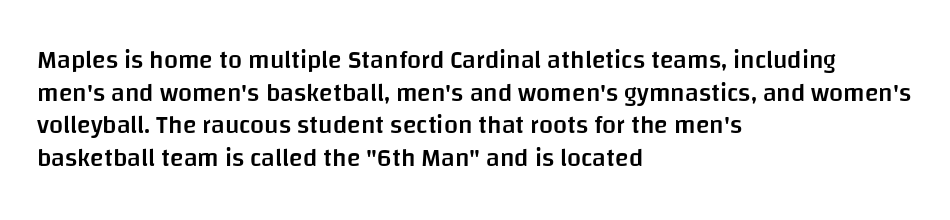
The image shows 25 px text type, upright; set left-aligned, normal line spacing (1.31x), normal letter spacing, not underlined.
